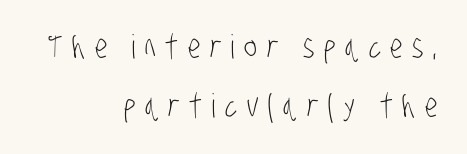
You could not count columns in this text — the font is proportionally spaced. The type is letterspaced generously, with wide tracking. This rendering features lettering with no underline. Each stroke keeps to a modest, everyday thickness or less. The lines in this sample share a right terminus and differ only in where they begin. In terms of letterform style, serifs are entirely absent.
